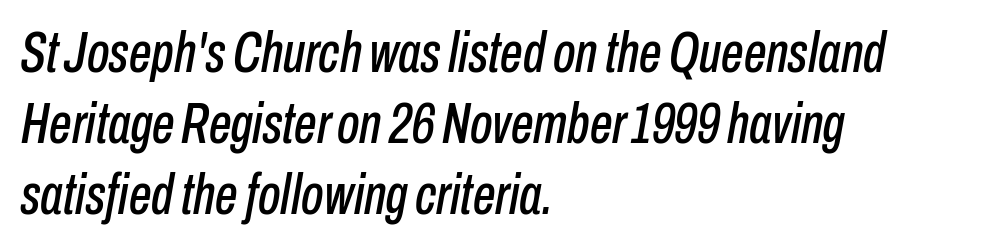
Q: Is the text italic (slanted)? A: Yes, it leans right by about 10 degrees.
Q: Is the text underlined? A: No.
Q: How is the paragraph aligned? A: Left-aligned.
Q: Is the spacing between letters normal or unusually wide? A: Normal.
Q: Is the spacing between lines tight, normal or loose? A: Normal.
Q: Width (condensed, normal, or wide)? A: Condensed.
Q: Stroke contrast? A: Low.
Q: x-height? A: Medium.
Q: Monospaced? A: No.
